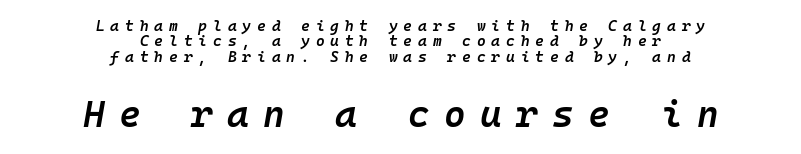
Q: Is the text bold? A: Semi-bold.
Q: Is the text italic (slanted)? A: Yes, it leans right by about 10 degrees.
Q: Is the text underlined? A: No.
Q: How is the paragraph aligned? A: Centered.
Q: Is the spacing between letters normal or unusually wide? A: Unusually wide.
Q: Is the spacing between lines tight, normal or loose? A: Tight.
Q: Which block of text is set in a larger size, the first (top) or the second (bottom)? A: The second (bottom) one.
Q: Width (condensed, normal, or wide)? A: Normal.
Q: Stroke contrast? A: Low.
Q: x-height? A: Medium.
Q: Monospaced? A: Yes.
